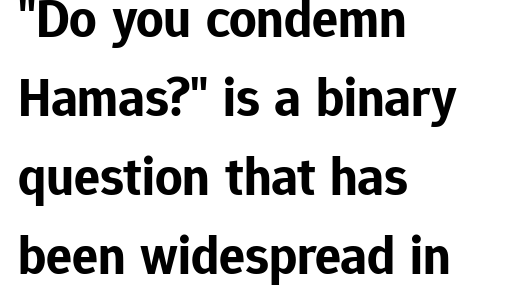
The image shows 54 px bold sans-serif type, upright; set left-aligned, normal line spacing (1.46x), normal letter spacing, not underlined; low stroke contrast and a medium x-height.
